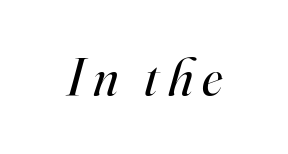
The image shows 53 px regular-weight serif type, italic (leaning right); set not underlined; high stroke contrast and a small x-height.
